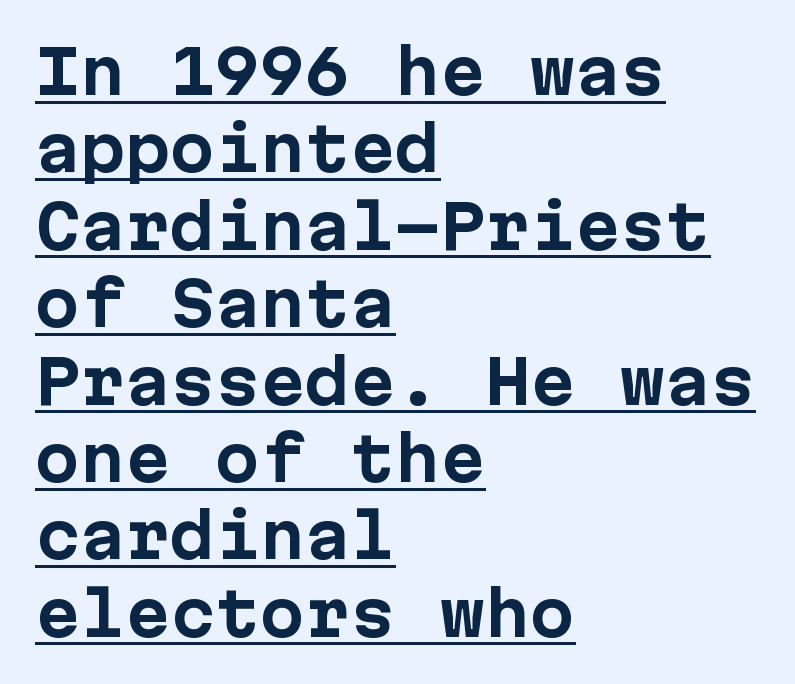
Q: Is the text bold? A: Yes.
Q: Is the text italic (slanted)? A: No, it is upright.
Q: Is the typeface a serif or a sans-serif typeface? A: Sans-serif.
Q: Is the text underlined? A: Yes.
Q: How is the paragraph aligned? A: Left-aligned.
Q: Is the spacing between letters normal or unusually wide? A: Normal.
Q: Is the spacing between lines tight, normal or loose? A: Normal.
Q: Width (condensed, normal, or wide)? A: Normal.
Q: Stroke contrast? A: Low.
Q: x-height? A: Medium.
Q: Monospaced? A: Yes.
